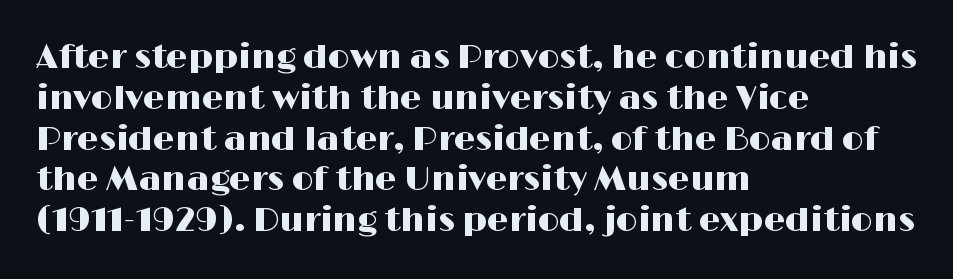
Q: Is the text italic (slanted)? A: No, it is upright.
Q: Is the typeface a serif or a sans-serif typeface? A: Sans-serif.
Q: Is the text underlined? A: No.
Q: How is the paragraph aligned? A: Left-aligned.
Q: Is the spacing between letters normal or unusually wide? A: Normal.
Q: Width (condensed, normal, or wide)? A: Wide.
Q: Stroke contrast? A: High.
Q: x-height? A: Medium.
Q: Monospaced? A: No.
